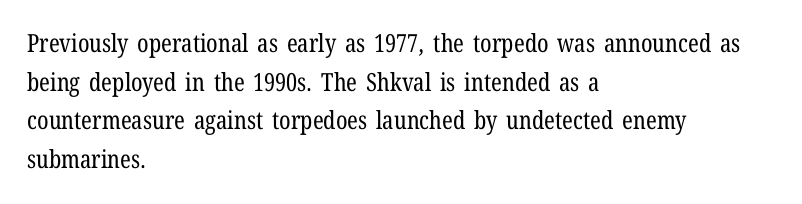
Notice how descenders clear the ascenders below comfortably — that's standard leading. Posture: vertical. Letter spacing: default. This rendering uses left alignment, leaving the right contour irregular.
